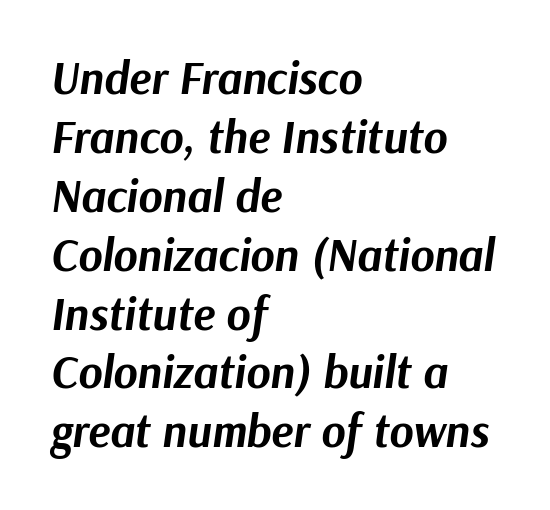
{"italic": "yes", "lean": "right", "slant_degrees": 9, "bold": "yes", "weight": "bold", "width": "normal", "stroke_contrast": "medium", "x_height": "medium", "monospaced": "no", "underline": "no", "align": "left", "line_spacing": "normal", "line_spacing_ratio": 1.28, "letter_spacing": "normal", "letter_spacing_em": 0.0, "glyph_px": 46}
